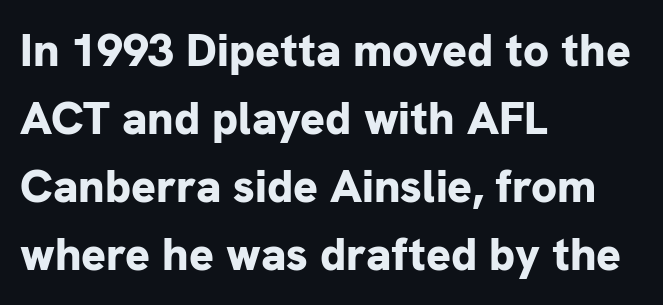
The image shows 46 px bold sans-serif type, upright; set left-aligned, normal line spacing (1.48x), normal letter spacing, not underlined; low stroke contrast and a medium x-height.
